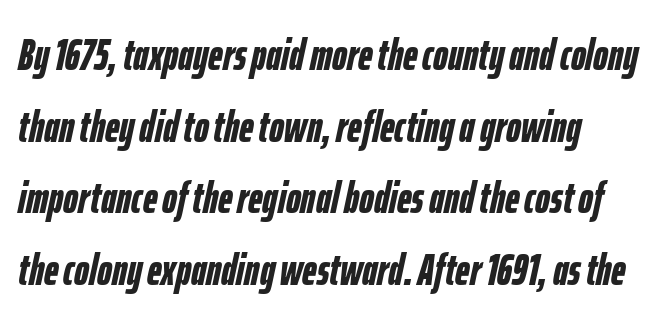
{"italic": "yes", "lean": "right", "slant_degrees": 12, "bold": "yes", "weight": "semibold", "width": "condensed", "stroke_contrast": "low", "x_height": "medium", "monospaced": "no", "underline": "no", "line_spacing": "normal", "line_spacing_ratio": 1.59, "letter_spacing": "normal", "letter_spacing_em": 0.0, "glyph_px": 45}
